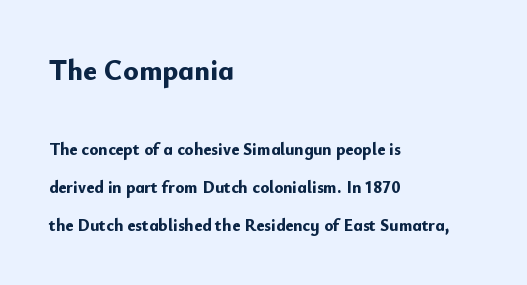
The image shows 29 px bold sans-serif type, upright; set left-aligned, loose line spacing (2.23x), normal letter spacing, not underlined; the first (top) block is 1.71x larger; low stroke contrast and a small x-height.
